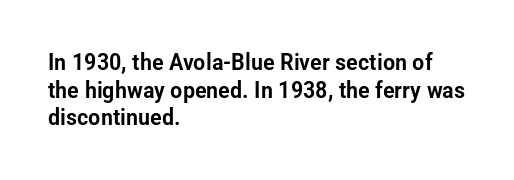
The line texture is even and compact thanks to regular tracking. These lines stack with their left ends in a neat column. The lettering stays uniformly vertical, giving the passage a roman look. Check the space under the baseline: it is left empty.
